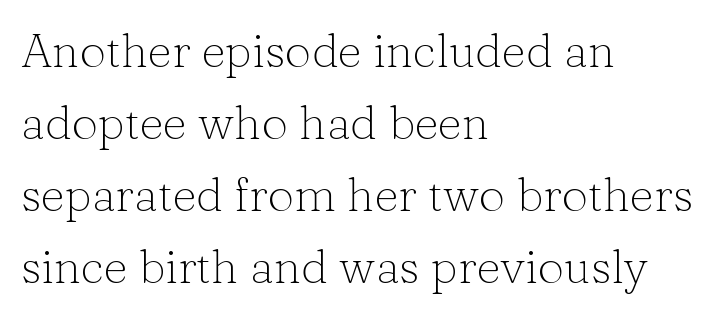
The characters are drawn with everyday or finer stroke widths. The passage shown is typed in a proportional face where columns would drift. Compared with typical body copy, the letter spacing here is the same. Glance below the letters and you will spot only blank space. Ascenders rise straight up at ninety degrees. The font family rendered here belongs to the serif group.
